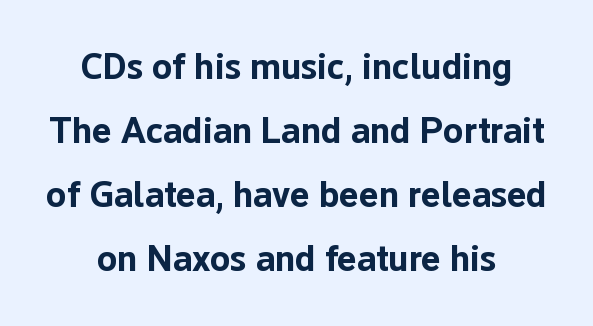
Q: Is the text bold? A: Yes.
Q: Is the text italic (slanted)? A: No, it is upright.
Q: Is the typeface a serif or a sans-serif typeface? A: Sans-serif.
Q: Is the text underlined? A: No.
Q: How is the paragraph aligned? A: Centered.
Q: Is the spacing between letters normal or unusually wide? A: Normal.
Q: Width (condensed, normal, or wide)? A: Normal.
Q: Stroke contrast? A: Low.
Q: x-height? A: Medium.
Q: Monospaced? A: No.
